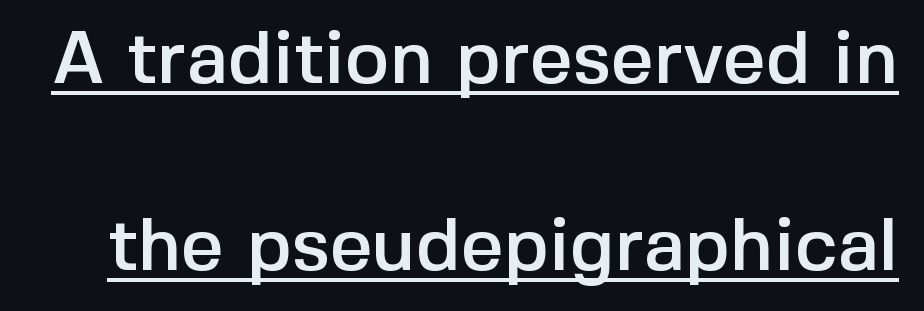
{"serif": "no", "italic": "no", "width": "normal", "x_height": "medium", "monospaced": "no", "underline": "yes", "line_spacing": "loose", "line_spacing_ratio": 2.49, "letter_spacing": "normal", "letter_spacing_em": 0.0, "glyph_px": 75}
